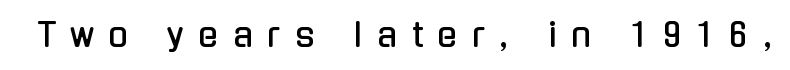
Q: Is the text italic (slanted)? A: No, it is upright.
Q: Is the typeface a serif or a sans-serif typeface? A: Sans-serif.
Q: Is the text underlined? A: No.
Q: Is the spacing between letters normal or unusually wide? A: Unusually wide.
Q: Width (condensed, normal, or wide)? A: Condensed.
Q: Stroke contrast? A: Low.
Q: x-height? A: Medium.
Q: Monospaced? A: No.
